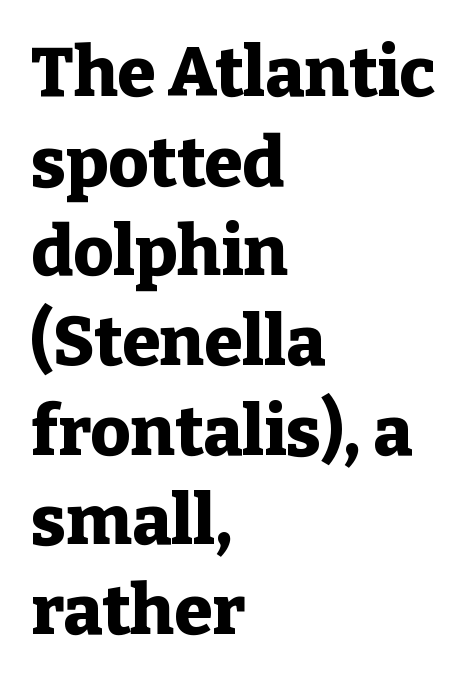
{"serif": "yes", "italic": "no", "bold": "yes", "weight": "heavy", "width": "normal", "stroke_contrast": "low", "x_height": "medium", "monospaced": "no", "underline": "no", "align": "left", "line_spacing": "normal", "line_spacing_ratio": 1.3, "letter_spacing": "normal", "letter_spacing_em": 0.0, "glyph_px": 69}
